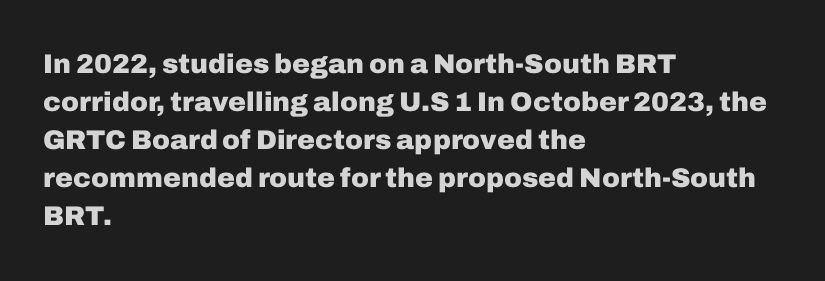
Nothing unusual about the tracking: characters are spaced as the font intends. Glance below the letters and you will spot only blank space. Designer's note — italics off, roman on. Alignment: flush left.
